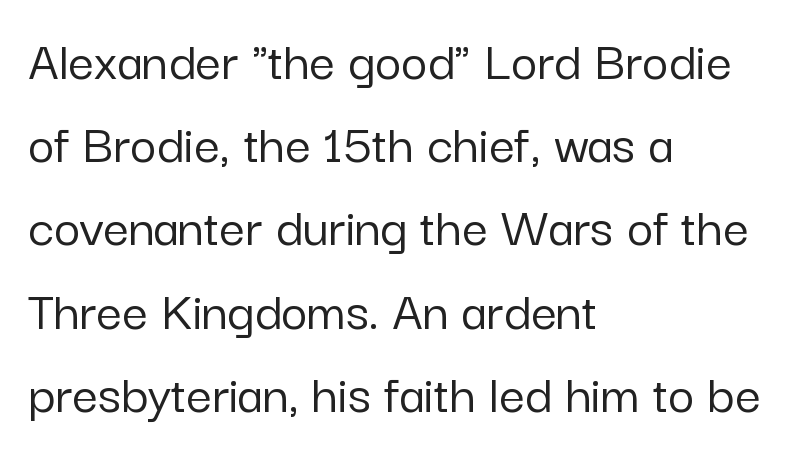
Q: Is the text italic (slanted)? A: No, it is upright.
Q: Is the typeface a serif or a sans-serif typeface? A: Sans-serif.
Q: Is the text underlined? A: No.
Q: How is the paragraph aligned? A: Left-aligned.
Q: Is the spacing between letters normal or unusually wide? A: Normal.
Q: Is the spacing between lines tight, normal or loose? A: Normal.
Q: Width (condensed, normal, or wide)? A: Normal.
Q: Stroke contrast? A: Low.
Q: x-height? A: Medium.
Q: Monospaced? A: No.
